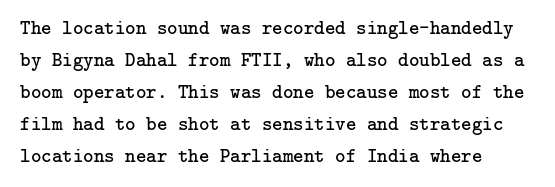
The image shows 20 px text type, upright; set left-aligned, normal line spacing (1.6x), normal letter spacing, not underlined.
